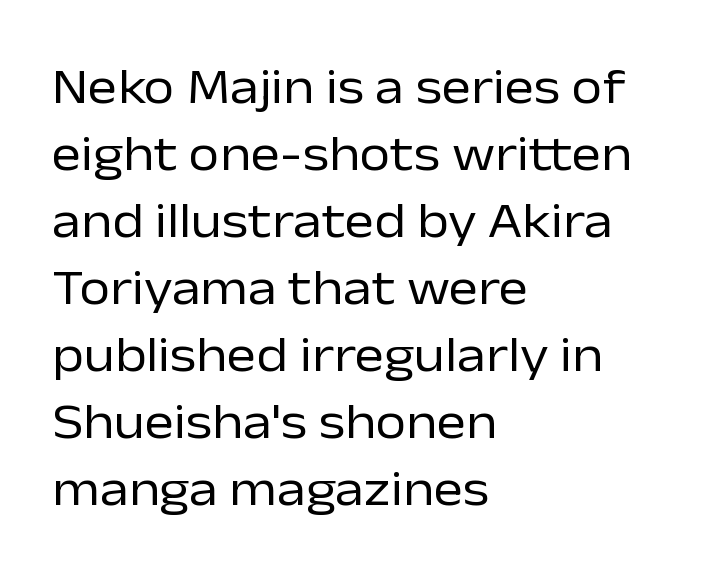
Q: Is the text bold? A: No.
Q: Is the text italic (slanted)? A: No, it is upright.
Q: Is the typeface a serif or a sans-serif typeface? A: Sans-serif.
Q: Is the text underlined? A: No.
Q: How is the paragraph aligned? A: Left-aligned.
Q: Is the spacing between letters normal or unusually wide? A: Normal.
Q: Is the spacing between lines tight, normal or loose? A: Normal.
Q: Width (condensed, normal, or wide)? A: Normal.
Q: Stroke contrast? A: Low.
Q: x-height? A: Medium.
Q: Monospaced? A: No.
